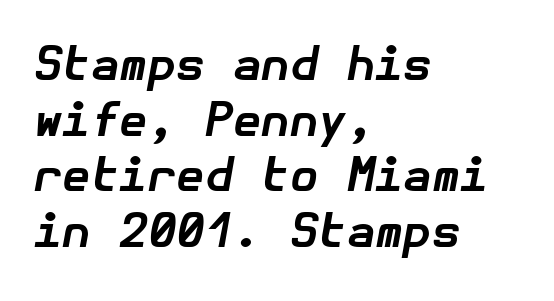
The image shows 46 px bold type, italic (leaning right); set left-aligned, line spacing 1.21x, normal letter spacing, not underlined; low stroke contrast and a medium x-height.
